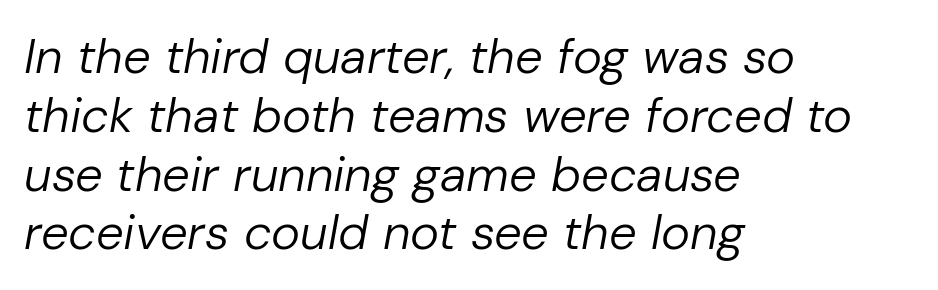
Q: Is the text bold? A: No.
Q: Is the text italic (slanted)? A: Yes, it leans right by about 10 degrees.
Q: Is the text underlined? A: No.
Q: How is the paragraph aligned? A: Left-aligned.
Q: Is the spacing between letters normal or unusually wide? A: Normal.
Q: Width (condensed, normal, or wide)? A: Normal.
Q: Stroke contrast? A: Low.
Q: x-height? A: Medium.
Q: Monospaced? A: No.
